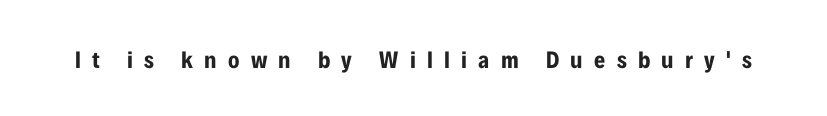
{"italic": "no", "bold": "yes", "underline": "no", "letter_spacing": "wide", "letter_spacing_em": 0.47, "glyph_px": 24}
